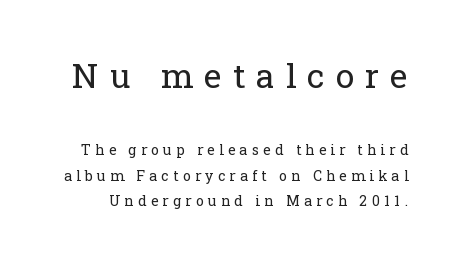
The image shows 34 px regular-weight serif type, upright; set line spacing 1.8x, unusually wide letter spacing (+0.32 em), not underlined; the first (top) block is 2.43x larger; low stroke contrast and a medium x-height.
